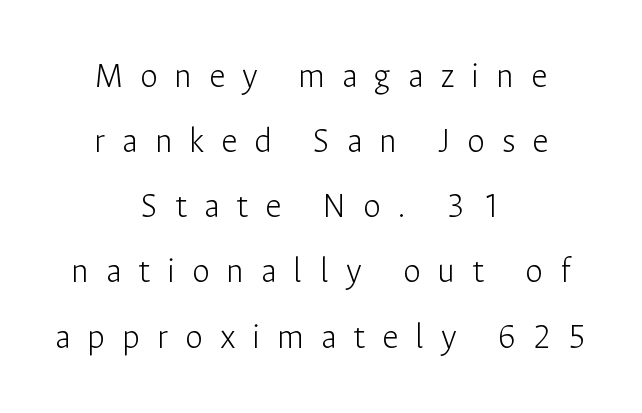
The image shows 36 px light sans-serif type, upright; set centered, line spacing 1.81x, unusually wide letter spacing (+0.47 em), not underlined; low stroke contrast and a medium x-height.
